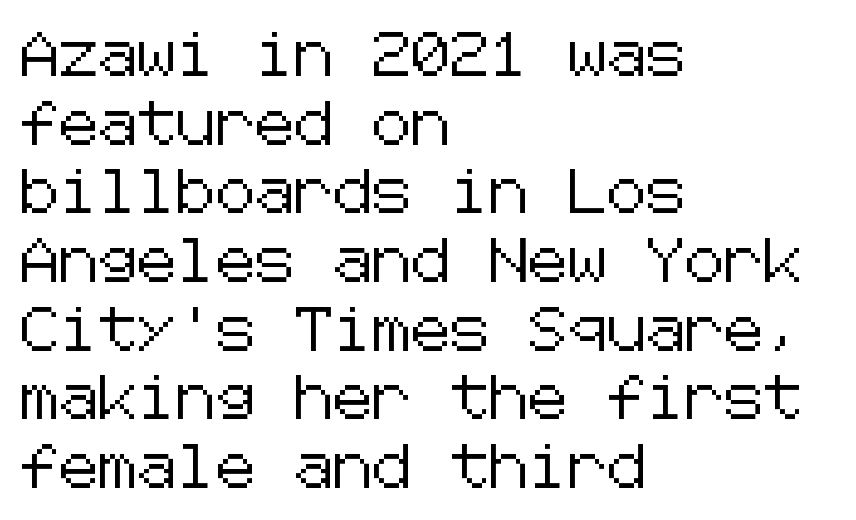
{"serif": "no", "italic": "no", "width": "normal", "stroke_contrast": "low", "x_height": "medium", "underline": "no", "align": "left", "line_spacing": "normal", "line_spacing_ratio": 1.56, "letter_spacing": "normal", "letter_spacing_em": 0.0, "glyph_px": 44}
